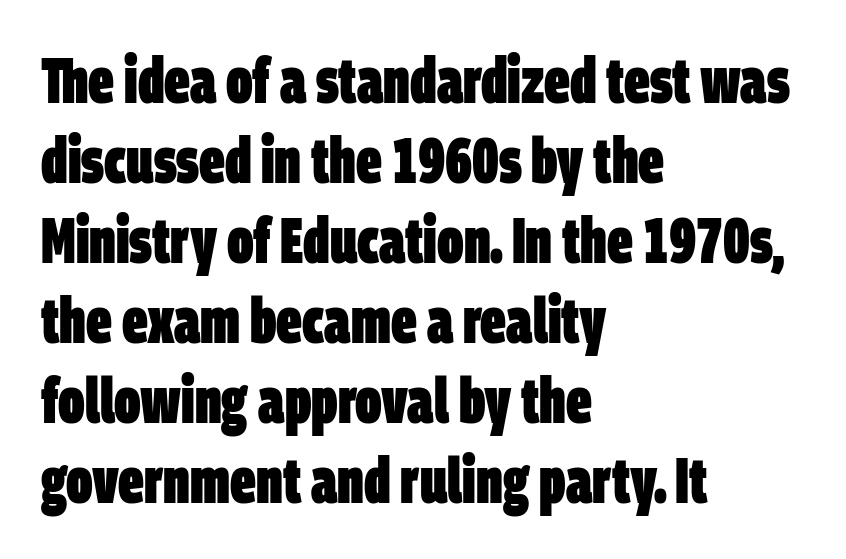
{"serif": "no", "bold": "yes", "weight": "heavy", "width": "condensed", "stroke_contrast": "low", "x_height": "large", "monospaced": "no", "underline": "no", "align": "left", "line_spacing": "normal", "line_spacing_ratio": 1.25, "letter_spacing": "normal", "letter_spacing_em": 0.0, "glyph_px": 64}
